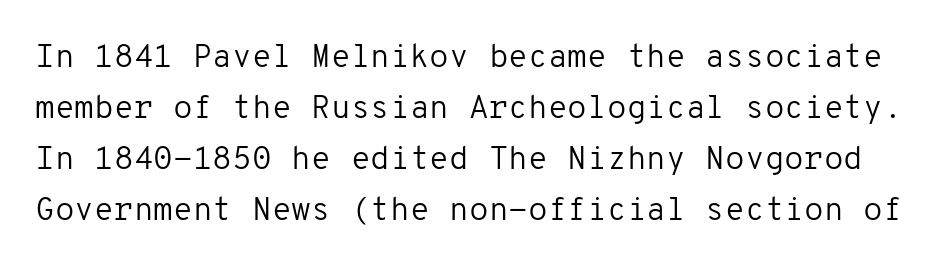
The image shows 32 px regular-weight sans-serif type, upright, monospaced; set normal line spacing (1.59x), normal letter spacing, not underlined; low stroke contrast and a medium x-height.
